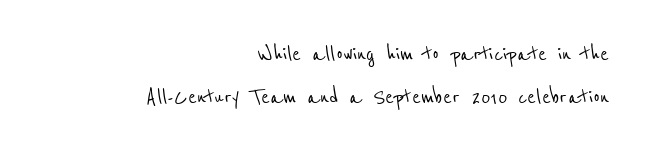
Q: Is the text underlined? A: No.
Q: How is the paragraph aligned? A: Right-aligned.
Q: Is the spacing between letters normal or unusually wide? A: Normal.
Q: Is the spacing between lines tight, normal or loose? A: Normal.
